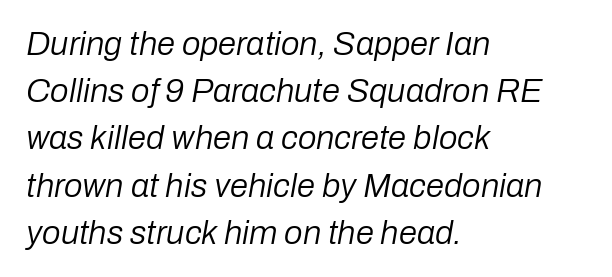
Nothing unusual about the tracking: characters are spaced as the font intends. The lettering tilts uniformly, giving the passage an italic look. Looks like regular typesetting: each glyph gets only the width it needs. Short and long lines alike share a common starting point at left.
